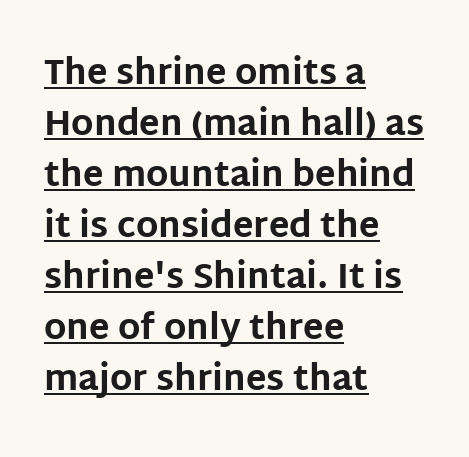
{"serif": "no", "italic": "no", "bold": "yes", "weight": "bold", "width": "normal", "stroke_contrast": "low", "x_height": "large", "monospaced": "no", "underline": "yes", "align": "left", "line_spacing": "normal", "line_spacing_ratio": 1.5, "letter_spacing": "normal", "letter_spacing_em": 0.0, "glyph_px": 34}
